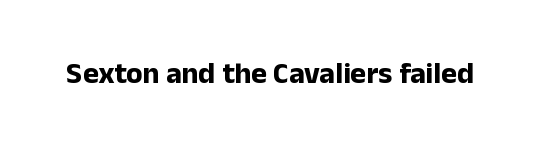
{"serif": "no", "italic": "no", "bold": "yes", "weight": "bold", "width": "normal", "stroke_contrast": "low", "x_height": "medium", "monospaced": "no", "underline": "no", "letter_spacing": "normal", "letter_spacing_em": 0.0, "glyph_px": 30}
